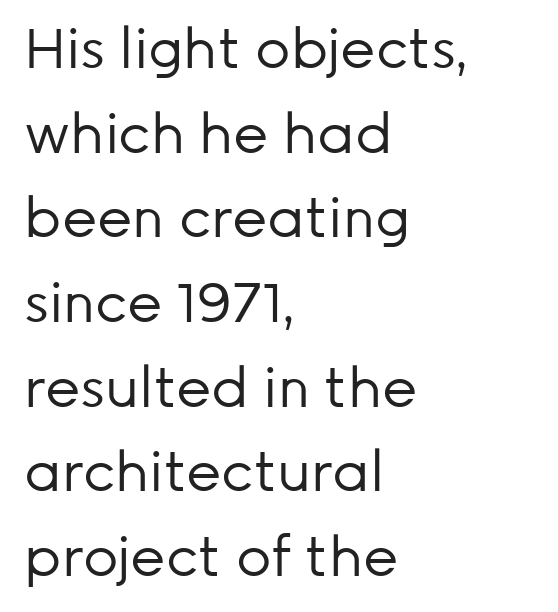
The image shows 55 px regular-weight sans-serif type, upright; set left-aligned, normal line spacing (1.54x), normal letter spacing, not underlined; low stroke contrast and a medium x-height.
